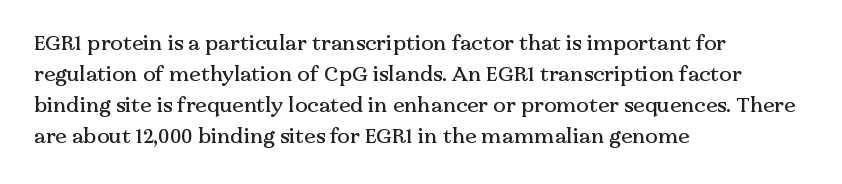
The image shows 21 px text type, upright; set left-aligned, normal line spacing (1.48x), normal letter spacing, not underlined.
